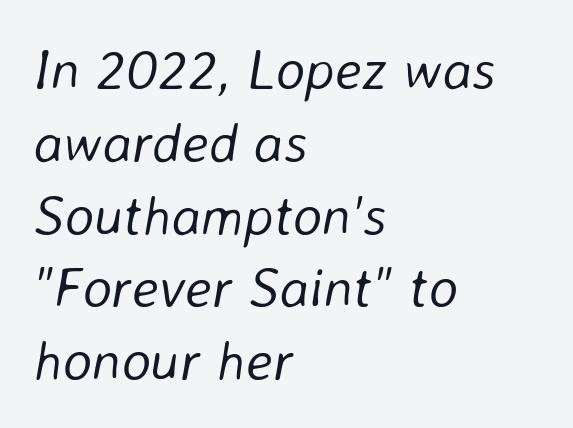
The image shows 56 px light type, italic (leaning right); set left-aligned, normal line spacing (1.3x), normal letter spacing, not underlined; low stroke contrast and a medium x-height.
